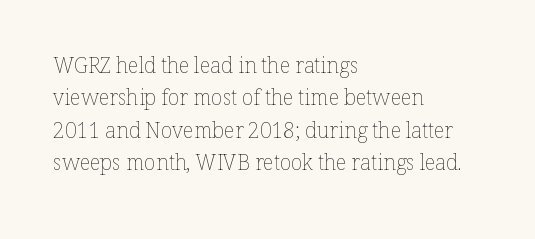
The image shows 21 px text type, upright; set left-aligned, normal line spacing (1.54x), normal letter spacing, not underlined.
